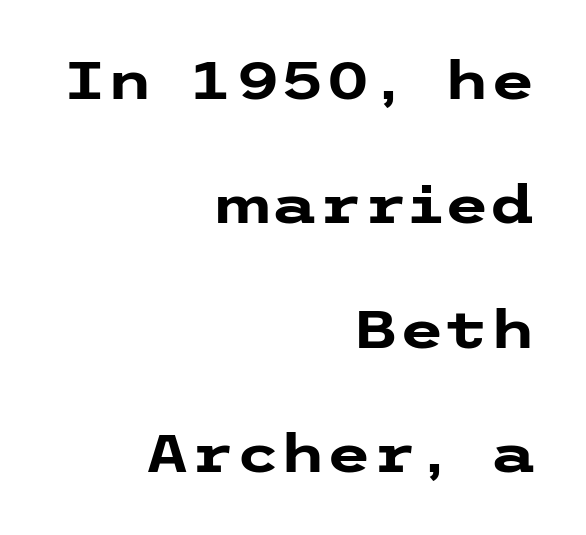
These lines are set flush right with a ragged left edge. The glyphs are unaccompanied by any horizontal stroke below them. The font family rendered here belongs to the sans-serif group. Regarding leading, the lines here are spaced well apart. The rendering uses a bold face; every stroke is thick and dark. Here the glyphs are tracked normally, forming tight word shapes.
